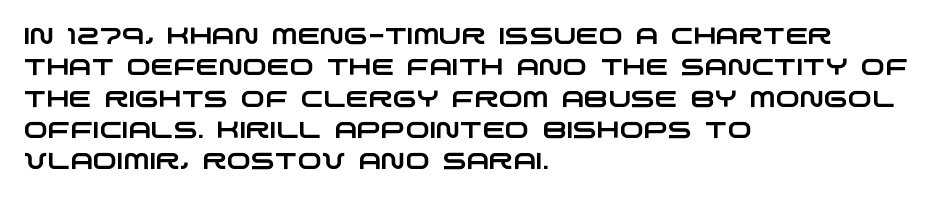
Students, note that the glyphs here touch the page at normal intervals. Rule under the text: the space is simply empty. Summary of vertical rhythm: regular, with standard interline spacing. Horizontally, the lines are justified to the leading edge only.
